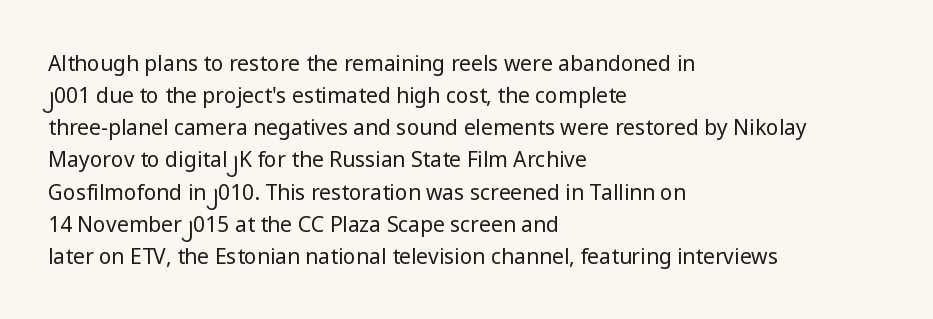
Is the block centered? No — it sits flush against the left margin. Honestly, the row spacing looks completely unremarkable. Check under the words: just untouched page. Ascenders rise straight up at ninety degrees. Nobody touched the tracking dial on this one.
